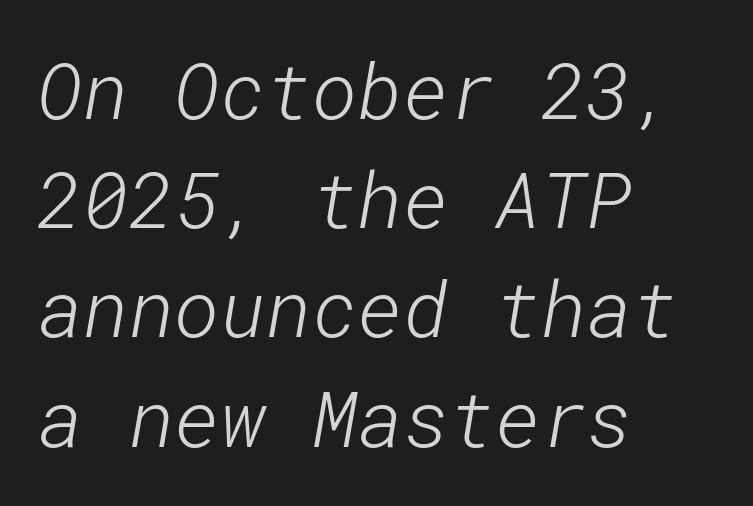
Q: Is the text bold? A: No.
Q: Is the typeface a serif or a sans-serif typeface? A: Sans-serif.
Q: Is the text underlined? A: No.
Q: How is the paragraph aligned? A: Left-aligned.
Q: Is the spacing between letters normal or unusually wide? A: Normal.
Q: Is the spacing between lines tight, normal or loose? A: Normal.
Q: Width (condensed, normal, or wide)? A: Normal.
Q: Stroke contrast? A: Low.
Q: x-height? A: Medium.
